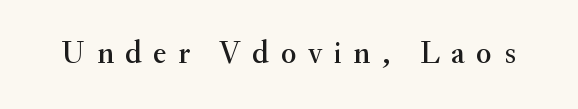
Each letter keeps its own natural width here, so spacing adapts to shape. The gap between lines stays unmarked. In terms of posture, this sample is upright. Someone cranked the tracking dial way up on this one.
